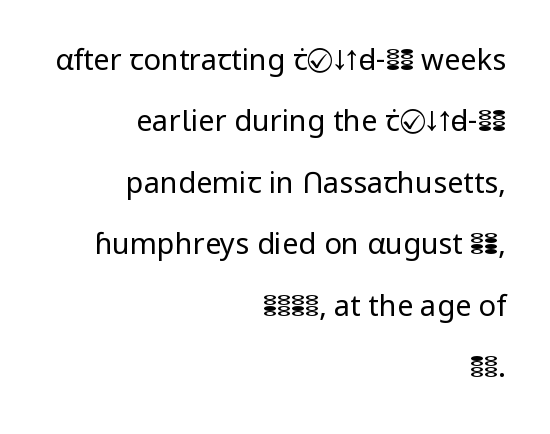
The image shows 29 px regular-weight sans-serif type, upright; set right-aligned, loose line spacing (2.12x), normal letter spacing, not underlined; low stroke contrast and a medium x-height.
